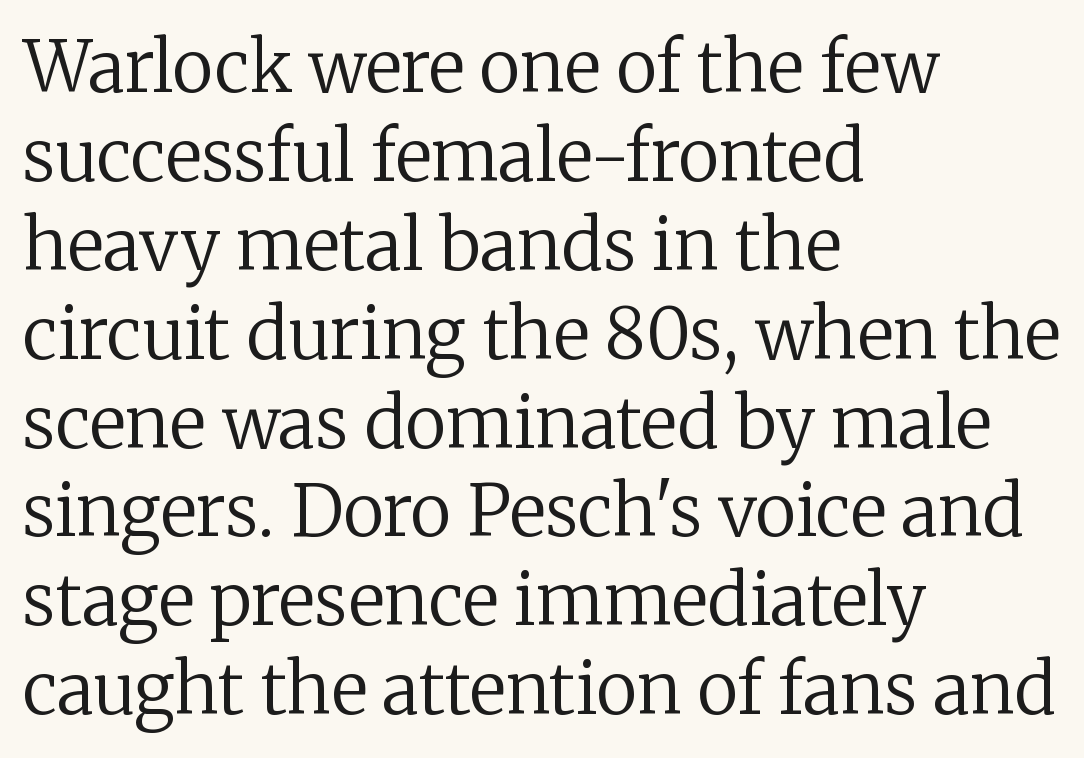
Q: Is the text bold? A: No.
Q: Is the text italic (slanted)? A: No, it is upright.
Q: Is the typeface a serif or a sans-serif typeface? A: Serif.
Q: Is the text underlined? A: No.
Q: How is the paragraph aligned? A: Left-aligned.
Q: Is the spacing between letters normal or unusually wide? A: Normal.
Q: Is the spacing between lines tight, normal or loose? A: Normal.
Q: Width (condensed, normal, or wide)? A: Normal.
Q: Stroke contrast? A: Low.
Q: x-height? A: Medium.
Q: Monospaced? A: No.
